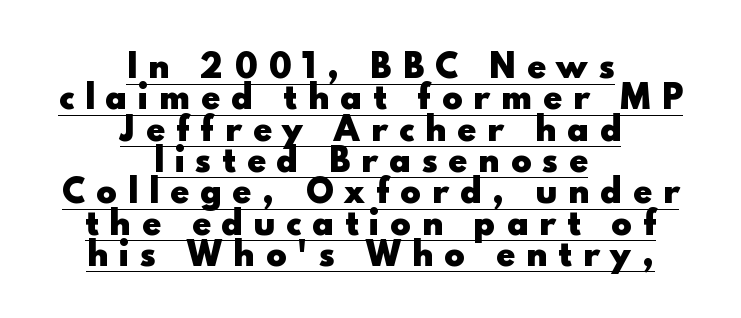
Q: Is the text bold? A: Yes.
Q: Is the text italic (slanted)? A: No, it is upright.
Q: Is the typeface a serif or a sans-serif typeface? A: Sans-serif.
Q: Is the text underlined? A: Yes.
Q: How is the paragraph aligned? A: Centered.
Q: Is the spacing between letters normal or unusually wide? A: Unusually wide.
Q: Is the spacing between lines tight, normal or loose? A: Tight.
Q: Width (condensed, normal, or wide)? A: Normal.
Q: x-height? A: Small.
Q: Monospaced? A: No.
